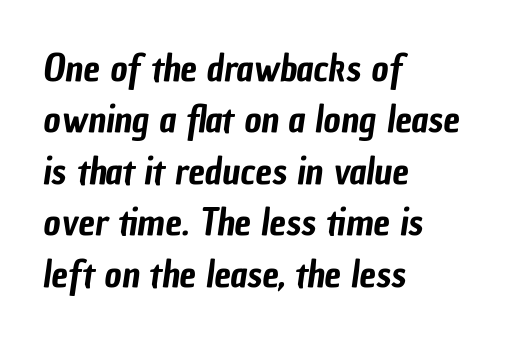
Q: Is the typeface a serif or a sans-serif typeface? A: Sans-serif.
Q: Is the text underlined? A: No.
Q: How is the paragraph aligned? A: Left-aligned.
Q: Is the spacing between letters normal or unusually wide? A: Normal.
Q: Is the spacing between lines tight, normal or loose? A: Normal.
Q: Width (condensed, normal, or wide)? A: Condensed.
Q: Stroke contrast? A: Low.
Q: x-height? A: Medium.
Q: Monospaced? A: No.
